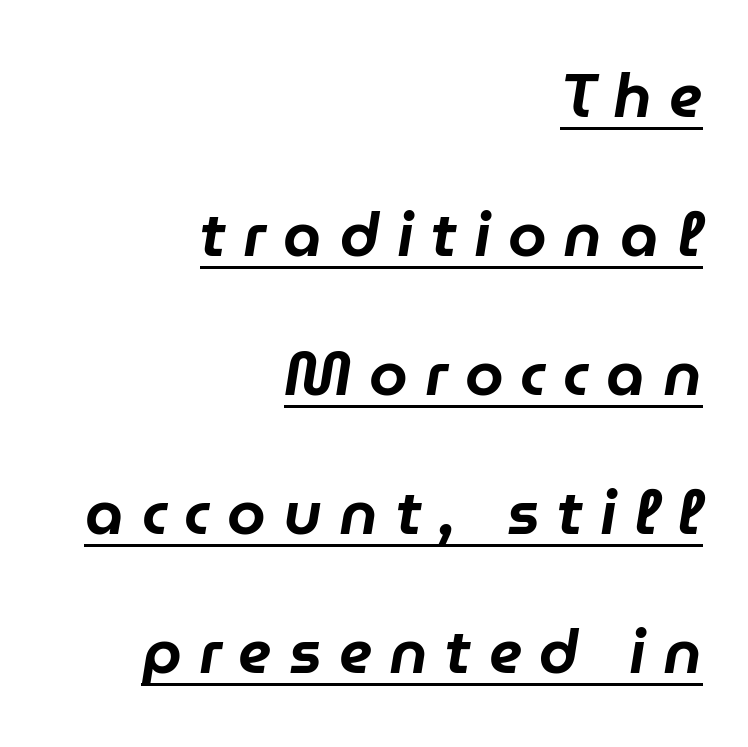
The image shows 62 px text type, italic (leaning right); set right-aligned, loose line spacing (2.24x), unusually wide letter spacing (+0.28 em), underlined; low stroke contrast and a medium x-height.
